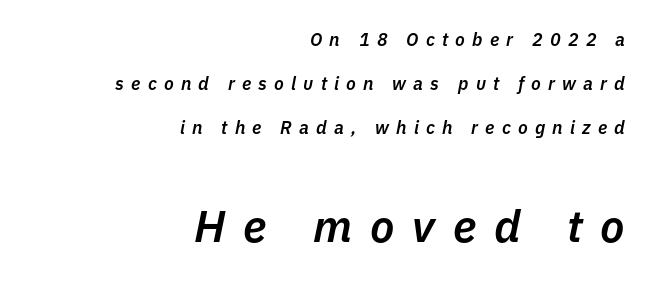
Horizontal bands of white between lines are thick stripes. Alignment: flush right. On the weight axis this lands at semibold, roughly 600. The rendering uses natural spacing where letterforms have individual widths.
